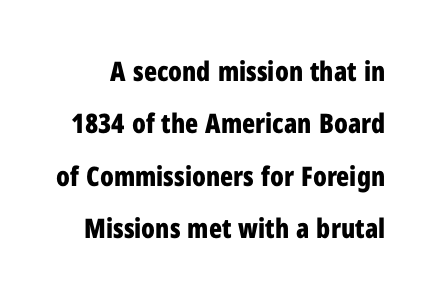
Q: Is the text bold? A: Yes.
Q: Is the text italic (slanted)? A: No, it is upright.
Q: Is the text underlined? A: No.
Q: Is the spacing between letters normal or unusually wide? A: Normal.
Q: Is the spacing between lines tight, normal or loose? A: Loose.
